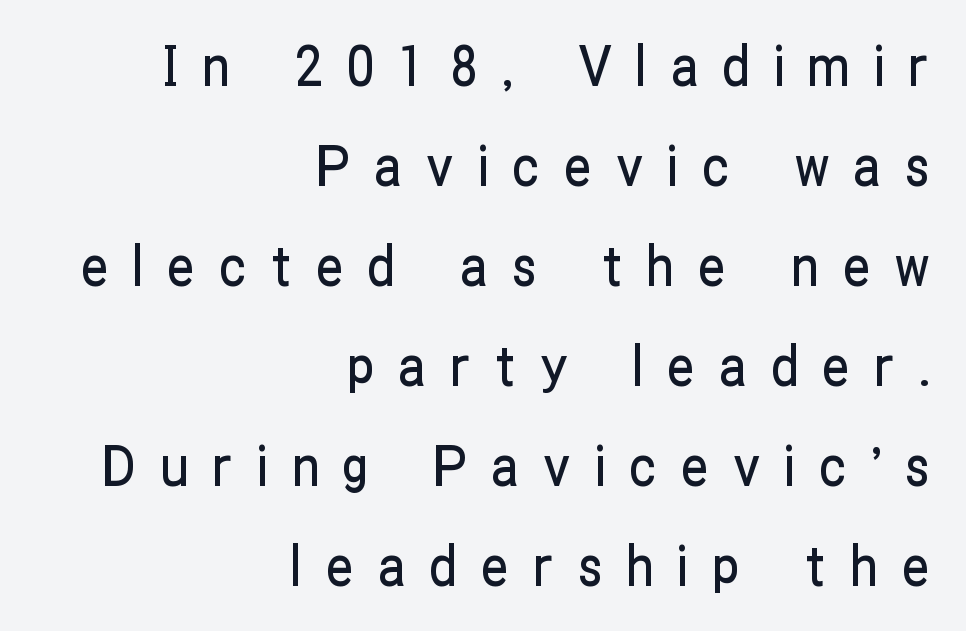
{"serif": "no", "italic": "no", "width": "condensed", "stroke_contrast": "low", "x_height": "medium", "monospaced": "no", "underline": "no", "align": "right", "line_spacing_ratio": 1.82, "letter_spacing": "wide", "letter_spacing_em": 0.44, "glyph_px": 55}
